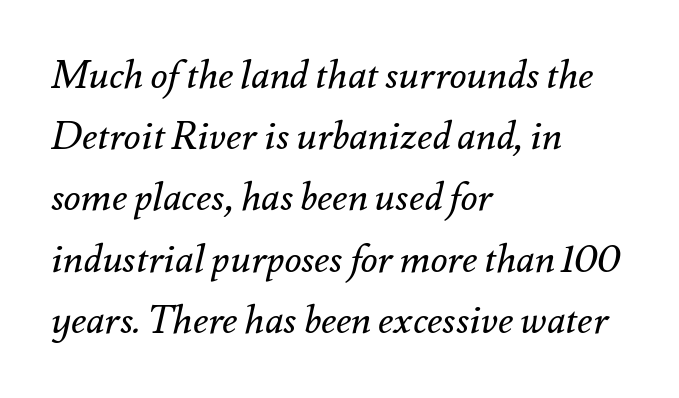
{"italic": "yes", "lean": "right", "slant_degrees": 12, "bold": "no", "weight": "regular", "width": "normal", "stroke_contrast": "medium", "x_height": "small", "monospaced": "no", "underline": "no", "align": "left", "line_spacing": "normal", "line_spacing_ratio": 1.57, "letter_spacing": "normal", "letter_spacing_em": 0.0, "glyph_px": 39}
